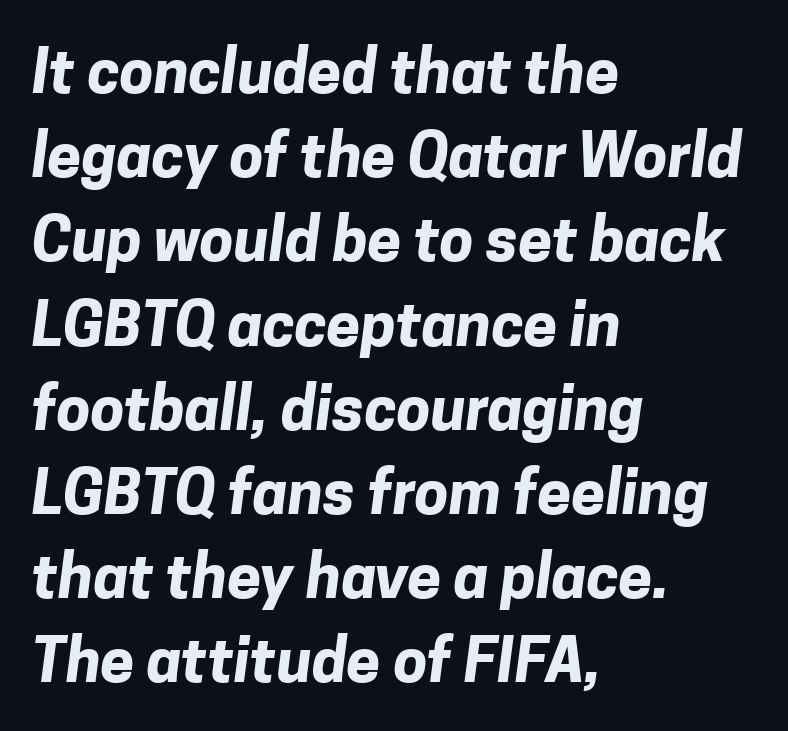
{"serif": "no", "bold": "yes", "weight": "bold", "width": "normal", "stroke_contrast": "low", "x_height": "medium", "monospaced": "no", "underline": "no", "align": "left", "line_spacing": "normal", "line_spacing_ratio": 1.38, "letter_spacing": "normal", "letter_spacing_em": 0.0, "glyph_px": 61}
